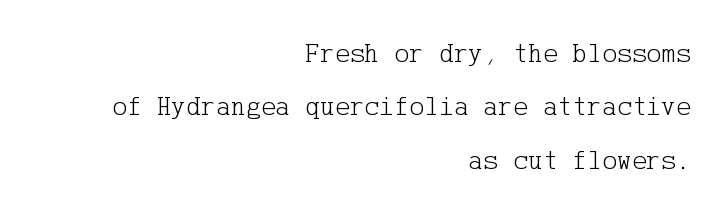
The image shows 28 px light serif type, upright; set right-aligned, loose line spacing (1.91x), normal letter spacing, not underlined; low stroke contrast and a medium x-height.
